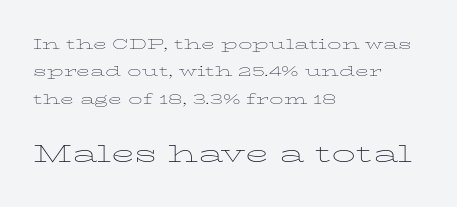
Q: Is the text bold? A: No.
Q: Is the text italic (slanted)? A: No, it is upright.
Q: Is the text underlined? A: No.
Q: How is the paragraph aligned? A: Left-aligned.
Q: Is the spacing between letters normal or unusually wide? A: Normal.
Q: Is the spacing between lines tight, normal or loose? A: Loose.
Q: Which block of text is set in a larger size, the first (top) or the second (bottom)? A: The second (bottom) one.
